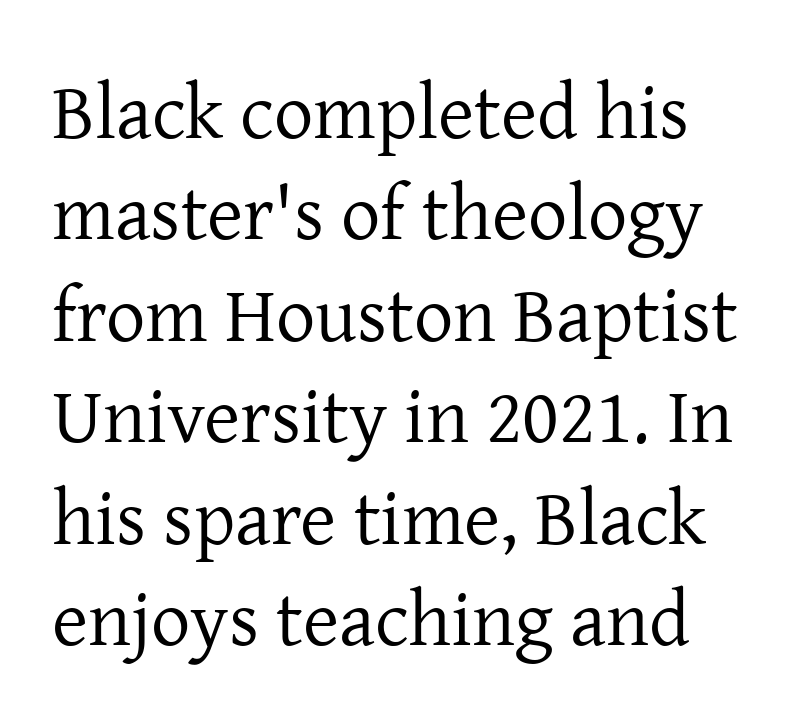
The passage shown is typed in a proportional face where columns would drift. The designer went with a serif here, giving each stem small feet. This is roman type, the default non-slanted kind. Weight: regular or lighter. Caption: standard tracking, unaltered. Baseline-to-baseline distance is the conventional proportion of letter height.
